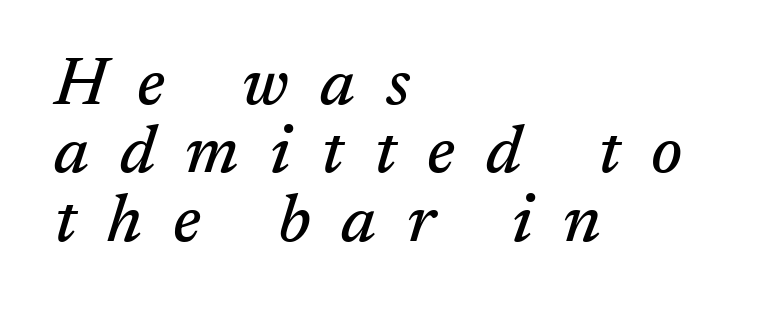
Q: Is the text italic (slanted)? A: Yes, it leans right by about 17 degrees.
Q: Is the typeface a serif or a sans-serif typeface? A: Serif.
Q: Is the text underlined? A: No.
Q: How is the paragraph aligned? A: Left-aligned.
Q: Is the spacing between letters normal or unusually wide? A: Unusually wide.
Q: Is the spacing between lines tight, normal or loose? A: Tight.
Q: Width (condensed, normal, or wide)? A: Normal.
Q: Stroke contrast? A: Medium.
Q: x-height? A: Medium.
Q: Monospaced? A: No.
